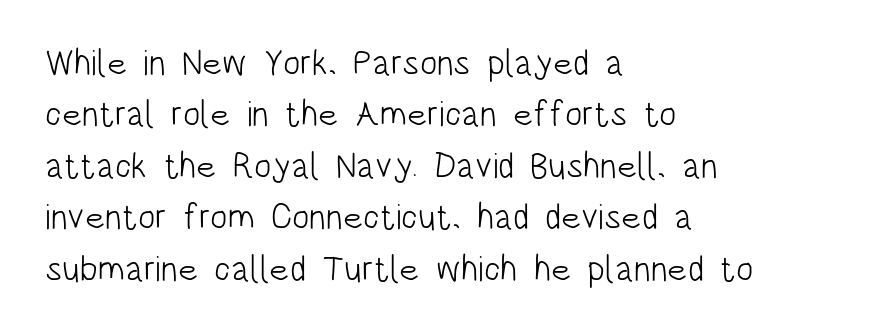
Q: Is the text bold? A: No.
Q: Is the text italic (slanted)? A: No, it is upright.
Q: Is the typeface a serif or a sans-serif typeface? A: Sans-serif.
Q: Is the text underlined? A: No.
Q: How is the paragraph aligned? A: Left-aligned.
Q: Is the spacing between letters normal or unusually wide? A: Normal.
Q: Is the spacing between lines tight, normal or loose? A: Normal.
Q: Width (condensed, normal, or wide)? A: Condensed.
Q: Stroke contrast? A: Low.
Q: x-height? A: Large.
Q: Monospaced? A: No.
